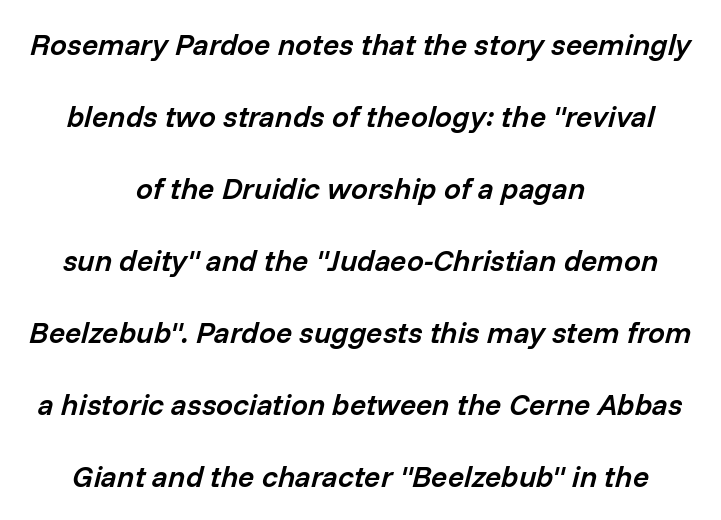
Q: Is the text bold? A: Semi-bold.
Q: Is the text italic (slanted)? A: Yes, it leans right by about 14 degrees.
Q: Is the text underlined? A: No.
Q: How is the paragraph aligned? A: Centered.
Q: Is the spacing between letters normal or unusually wide? A: Normal.
Q: Is the spacing between lines tight, normal or loose? A: Loose.
Q: Width (condensed, normal, or wide)? A: Normal.
Q: Stroke contrast? A: Low.
Q: x-height? A: Medium.
Q: Monospaced? A: No.
